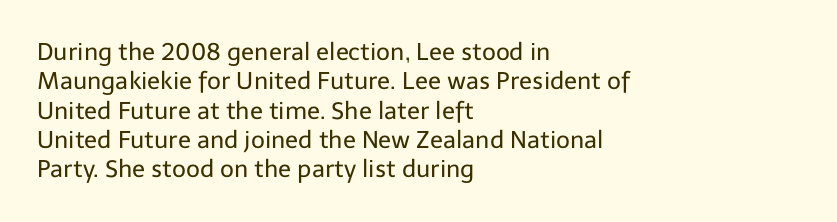
Q: Is the text bold? A: No.
Q: Is the text italic (slanted)? A: No, it is upright.
Q: Is the text underlined? A: No.
Q: How is the paragraph aligned? A: Left-aligned.
Q: Is the spacing between letters normal or unusually wide? A: Normal.
